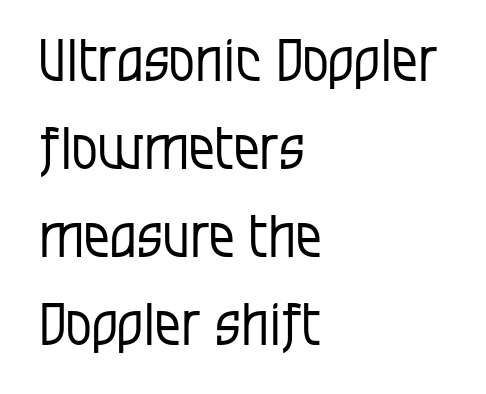
The image shows 58 px regular-weight, condensed sans-serif type, upright; set left-aligned, normal line spacing (1.52x), normal letter spacing, not underlined; low stroke contrast and a large x-height.
